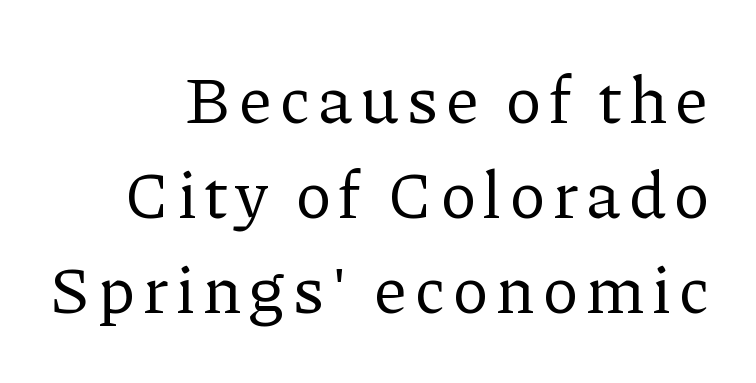
Compared with a typical body face, this is equally light or lighter still. This rendering features lettering with no underline. The text block is weighted toward the right margin, trailing off unevenly leftward. I'd call this a serif setting — the letters wear small feet. Think of a printed novel: that variable character pitch is what you see here. Evenly set lines give the paragraph a standard silhouette.
